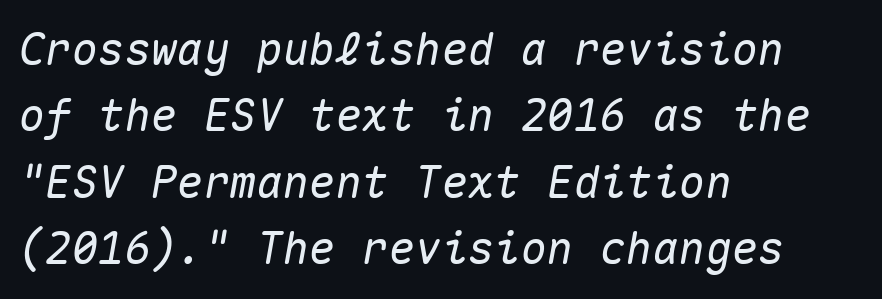
{"italic": "yes", "lean": "right", "slant_degrees": 10, "width": "normal", "stroke_contrast": "medium", "x_height": "medium", "monospaced": "yes", "underline": "no", "align": "left", "line_spacing": "normal", "line_spacing_ratio": 1.51, "letter_spacing": "normal", "letter_spacing_em": 0.0, "glyph_px": 44}
